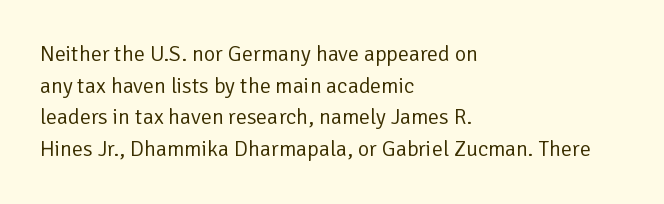
The image shows 22 px text type, upright; set left-aligned, normal line spacing (1.44x), normal letter spacing, not underlined.
